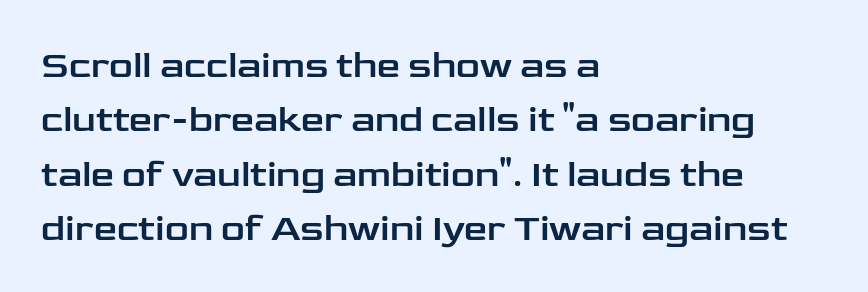
{"serif": "no", "italic": "no", "width": "wide", "stroke_contrast": "low", "x_height": "medium", "monospaced": "no", "underline": "no", "align": "left", "line_spacing": "normal", "line_spacing_ratio": 1.47, "letter_spacing": "normal", "letter_spacing_em": 0.0, "glyph_px": 37}
